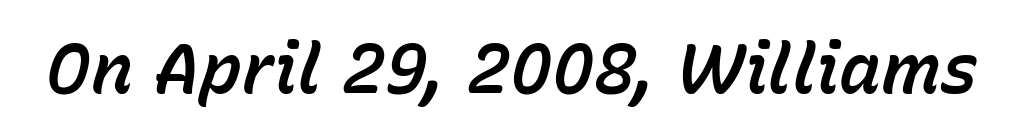
Q: Is the text italic (slanted)? A: Yes, it leans right by about 15 degrees.
Q: Is the text underlined? A: No.
Q: Is the spacing between letters normal or unusually wide? A: Normal.
Q: Width (condensed, normal, or wide)? A: Normal.
Q: Stroke contrast? A: Low.
Q: x-height? A: Medium.
Q: Monospaced? A: No.
